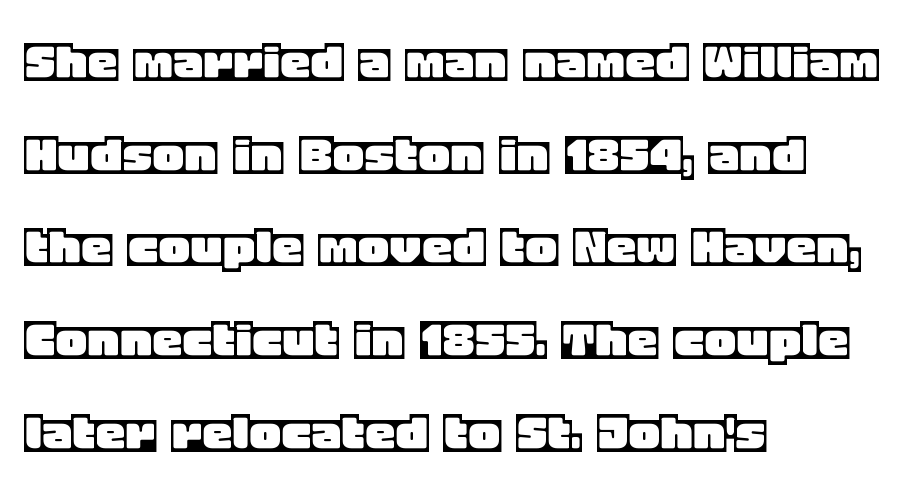
Q: Is the text italic (slanted)? A: No, it is upright.
Q: Is the text underlined? A: No.
Q: How is the paragraph aligned? A: Left-aligned.
Q: Is the spacing between letters normal or unusually wide? A: Normal.
Q: Is the spacing between lines tight, normal or loose? A: Normal.
Q: Width (condensed, normal, or wide)? A: Normal.
Q: x-height? A: Large.
Q: Monospaced? A: No.
